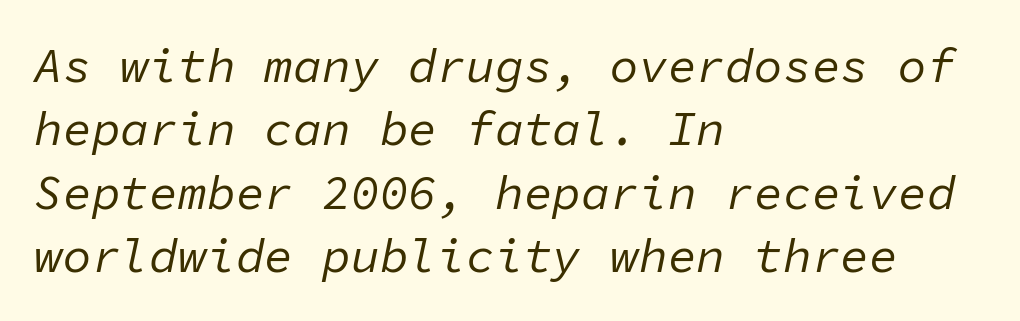
Q: Is the text bold? A: No.
Q: Is the text italic (slanted)? A: Yes, it leans right by about 11 degrees.
Q: Is the text underlined? A: No.
Q: How is the paragraph aligned? A: Left-aligned.
Q: Is the spacing between letters normal or unusually wide? A: Normal.
Q: Is the spacing between lines tight, normal or loose? A: Normal.
Q: Width (condensed, normal, or wide)? A: Normal.
Q: Stroke contrast? A: Low.
Q: x-height? A: Medium.
Q: Monospaced? A: Yes.
